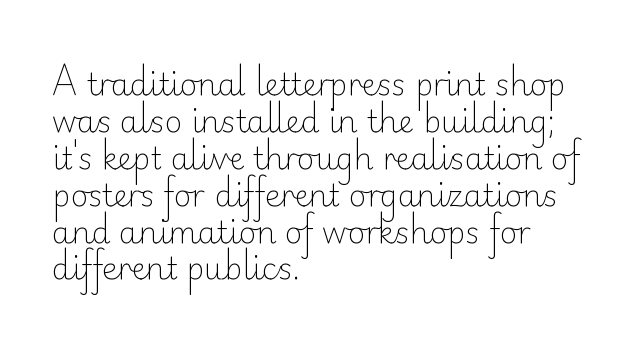
{"serif": "no", "italic": "no", "bold": "no", "weight": "light", "width": "normal", "stroke_contrast": "low", "x_height": "small", "monospaced": "no", "underline": "no", "align": "left", "line_spacing_ratio": 1.23, "letter_spacing": "normal", "letter_spacing_em": 0.0, "glyph_px": 30}
